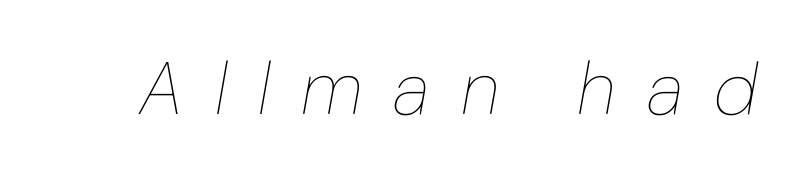
Would a proofreader flag this as italicized? Yes. On a weight scale, this lands at 450 or below. Spacing between characters has been opened up far beyond the box default. The specimen omits any rule beneath the text block's lines.
